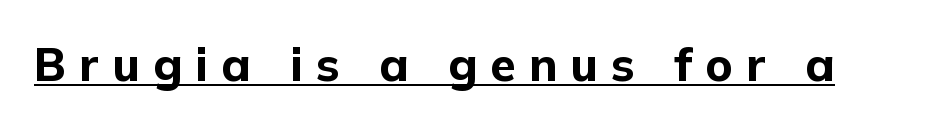
{"serif": "no", "italic": "no", "bold": "yes", "weight": "bold", "width": "normal", "stroke_contrast": "low", "x_height": "medium", "monospaced": "no", "underline": "yes", "letter_spacing": "wide", "letter_spacing_em": 0.29, "glyph_px": 46}
